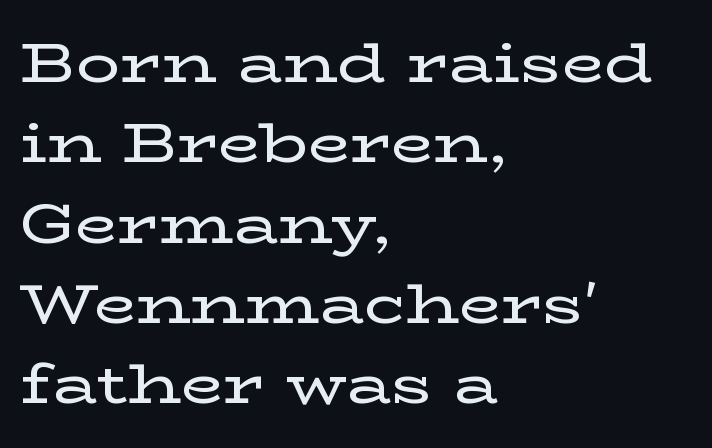
{"serif": "yes", "italic": "no", "width": "wide", "stroke_contrast": "low", "x_height": "medium", "monospaced": "no", "underline": "no", "align": "left", "line_spacing": "normal", "line_spacing_ratio": 1.46, "letter_spacing": "normal", "letter_spacing_em": 0.0, "glyph_px": 55}
